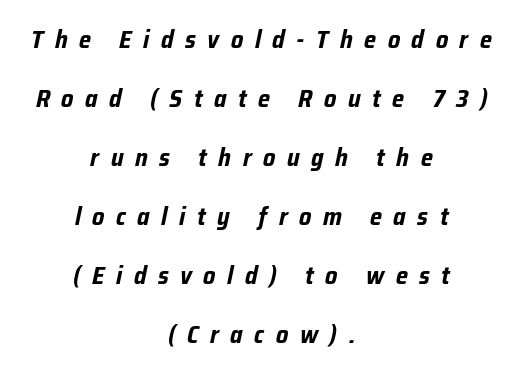
This sample is center-justified, so both line endings float freely. Anything drawn beneath the words? Only blank space. Compared with ordinary roman type, these characters are visibly tilted. What's the leading like? Stretched, with rows far apart. These words are printed bold, with thick strokes throughout. Is the letter spacing exaggerated? Yes — the characters are pushed far apart.
